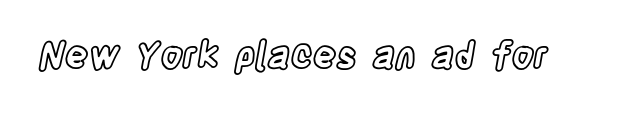
Note the varied advance widths — an 'i' is clearly narrower than an 'm'. Honestly, there is no underline to notice here at all. The letterforms sit shoulder to shoulder at normal distance.
